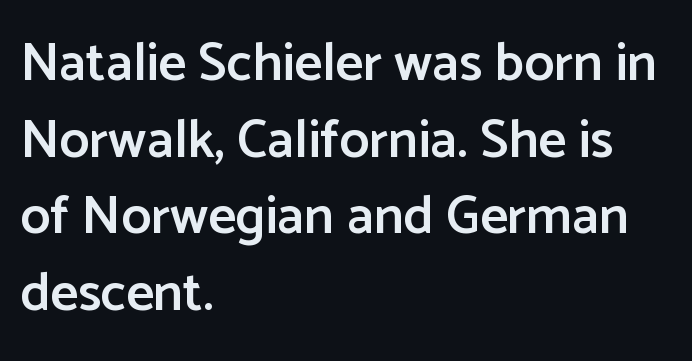
{"serif": "no", "italic": "no", "bold": "semi", "weight": "semibold", "width": "normal", "stroke_contrast": "low", "x_height": "medium", "monospaced": "no", "underline": "no", "align": "left", "line_spacing": "normal", "line_spacing_ratio": 1.42, "letter_spacing": "normal", "letter_spacing_em": 0.0, "glyph_px": 54}
